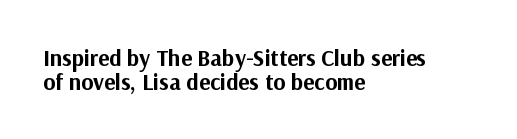
{"italic": "no", "bold": "yes", "underline": "no", "align": "left", "line_spacing": "tight", "line_spacing_ratio": 1.03, "letter_spacing": "normal", "letter_spacing_em": 0.0, "glyph_px": 23}
